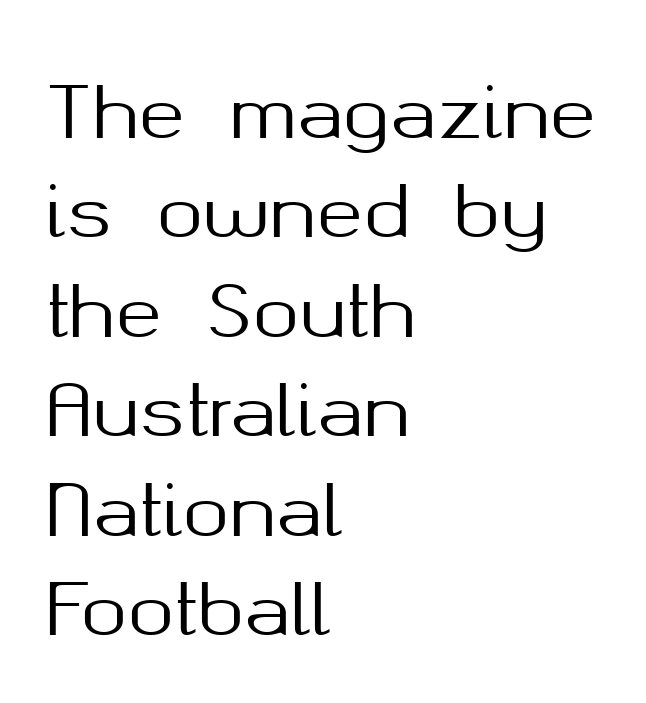
The image shows 70 px sans-serif type, upright; set left-aligned, normal line spacing (1.42x), normal letter spacing, not underlined; medium stroke contrast and a medium x-height.
